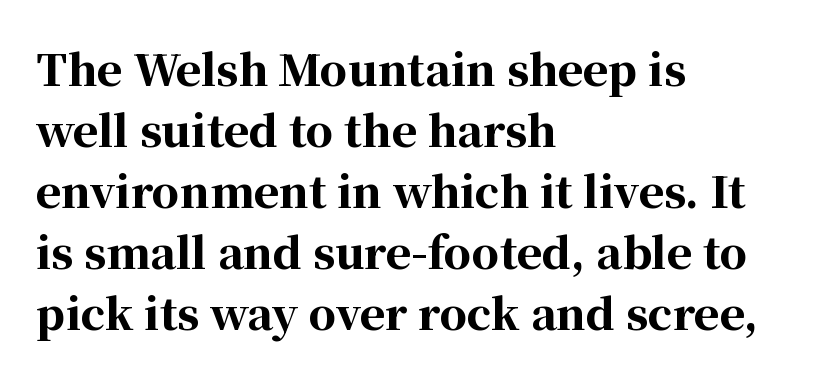
{"serif": "yes", "italic": "no", "bold": "yes", "weight": "bold", "width": "normal", "stroke_contrast": "high", "x_height": "medium", "monospaced": "no", "underline": "no", "align": "left", "line_spacing": "normal", "line_spacing_ratio": 1.42, "letter_spacing": "normal", "letter_spacing_em": 0.0, "glyph_px": 43}
